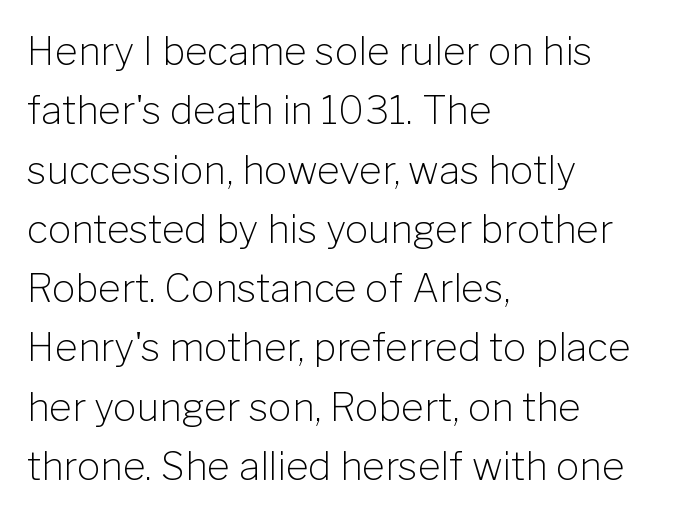
Q: Is the text bold? A: No.
Q: Is the text italic (slanted)? A: No, it is upright.
Q: Is the typeface a serif or a sans-serif typeface? A: Sans-serif.
Q: Is the text underlined? A: No.
Q: How is the paragraph aligned? A: Left-aligned.
Q: Is the spacing between letters normal or unusually wide? A: Normal.
Q: Is the spacing between lines tight, normal or loose? A: Normal.
Q: Width (condensed, normal, or wide)? A: Normal.
Q: Stroke contrast? A: Low.
Q: x-height? A: Medium.
Q: Monospaced? A: No.
